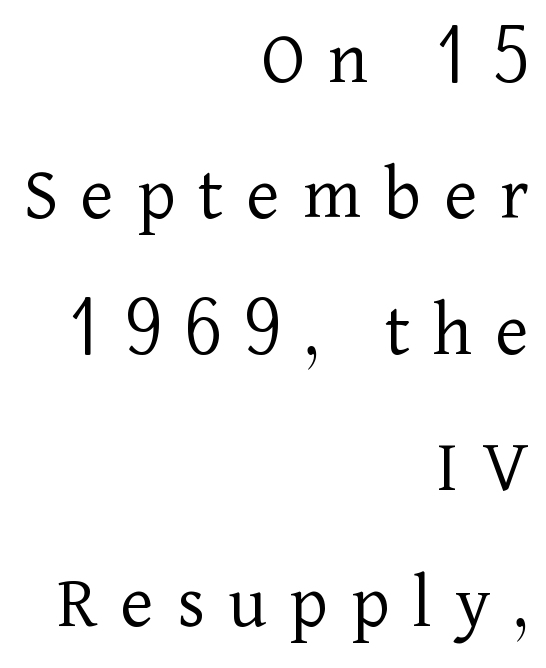
Beneath every word, the page is bare. Is this a fixed-width face? No — the glyphs have proportional, varying widths. A quiet, ordinary-to-light weight characterises the typeface. Spacing between characters has been opened up far beyond the box default.
